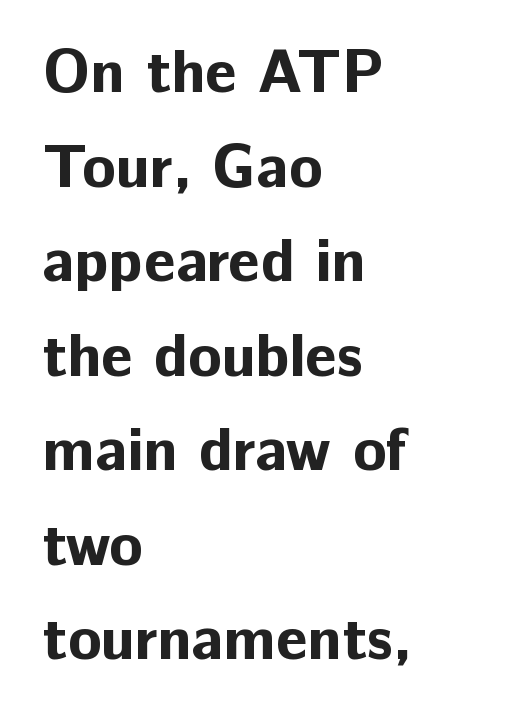
{"serif": "no", "italic": "no", "bold": "yes", "weight": "bold", "width": "normal", "stroke_contrast": "low", "x_height": "medium", "monospaced": "no", "underline": "no", "align": "left", "line_spacing": "normal", "line_spacing_ratio": 1.55, "letter_spacing": "normal", "letter_spacing_em": 0.0, "glyph_px": 61}
